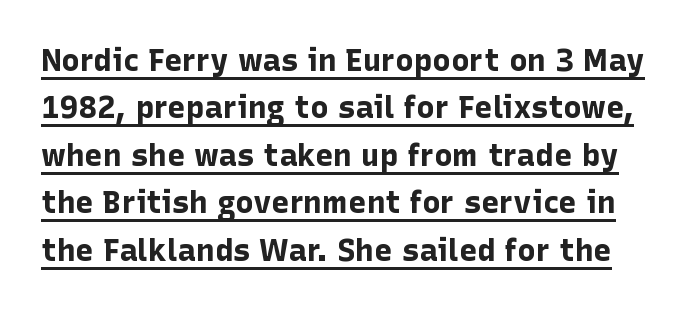
{"serif": "no", "italic": "no", "bold": "yes", "weight": "bold", "width": "normal", "stroke_contrast": "low", "x_height": "medium", "monospaced": "no", "underline": "yes", "line_spacing": "normal", "line_spacing_ratio": 1.53, "letter_spacing": "normal", "letter_spacing_em": 0.0, "glyph_px": 31}
